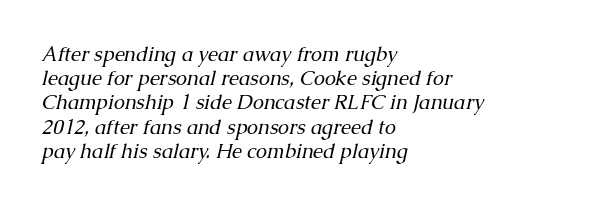
{"italic": "yes", "lean": "right", "slant_degrees": 13, "bold": "no", "underline": "no", "align": "left", "line_spacing_ratio": 1.21, "letter_spacing": "normal", "letter_spacing_em": 0.0, "glyph_px": 20}
